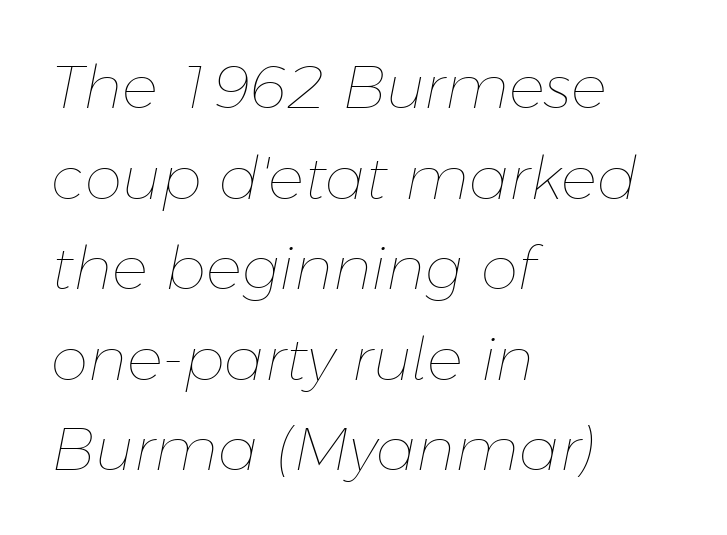
The space between consecutive lines is moderate. Is the block centered? No — it sits flush against the left margin. Lines of text with bare space underneath. The gaps between neighbouring characters are ordinary and unremarkable.
